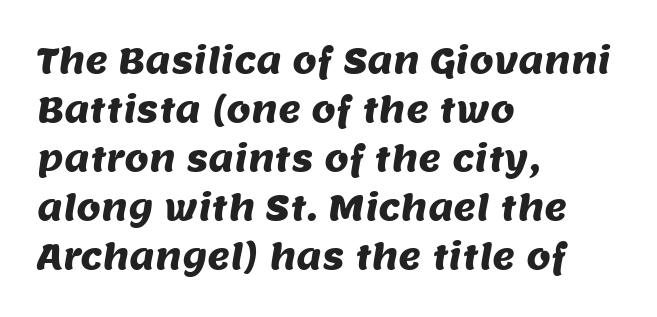
The image shows 35 px sans-serif type; set left-aligned, normal line spacing (1.4x), normal letter spacing, not underlined; medium stroke contrast and a large x-height.
